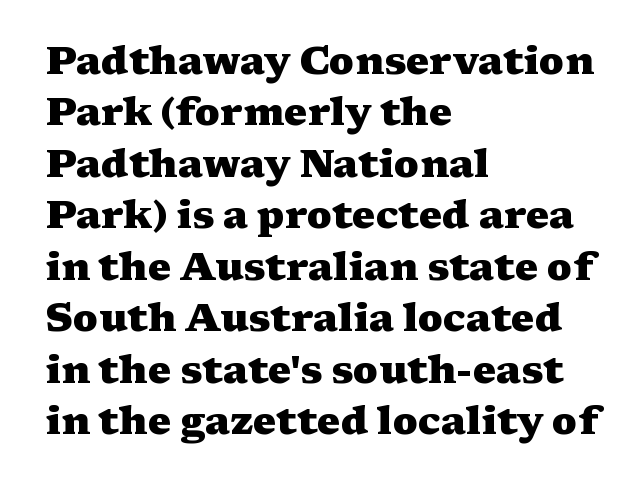
Bare-footed words on every line. Here the designer chose a conventional face with non-uniform glyph widths. Notice how descenders clear the ascenders below comfortably — that's standard leading. On the weight axis this lands at bold, roughly 700. The passage shown is typeset with a serif family. Reading down the block, your eye returns to a fixed left position each line.
